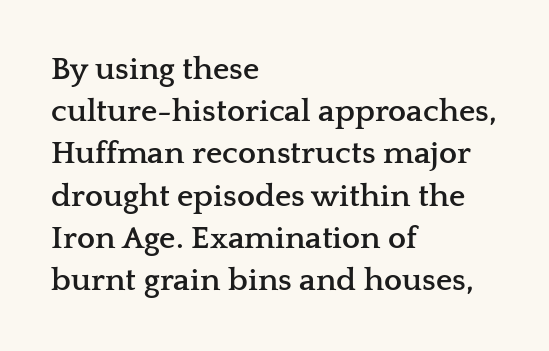
Leading: standard. Unmarked baselines from the first word to the last. A typesetter would call this proportional, since set widths differ per character. The face used here is rendered with its standard letterfit. Its strokes are broad and dark, the hallmark of bold type.
